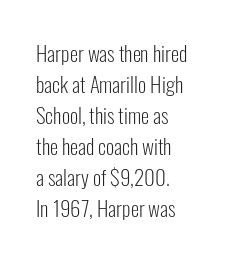
No chunkiness to these letters — they're not bold. The area under the type is left untouched. This rendering uses left alignment, leaving the right contour irregular. The font's upright variant was chosen for this text. Compared with typical body copy, the letter spacing here is the same.
